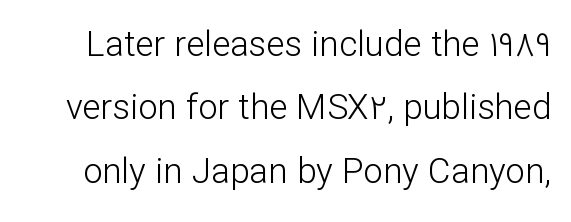
It's the straight-up-and-down kind of type. Is the letter spacing exaggerated? No — it looks like the ordinary default. Spacing verdict: proportional, widths tailored to each character. Font category for this specimen: sans-serif.
